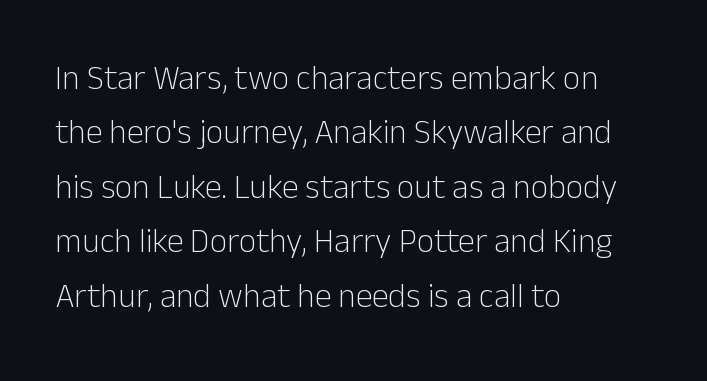
Quick note: underline off. You could not count columns in this text — the font is proportionally spaced. In terms of leading, this rendering sits right in the middle. Observe the ordinary spacing: letters are neighbours, not strangers. The type sits square on the baseline with zero lean.
